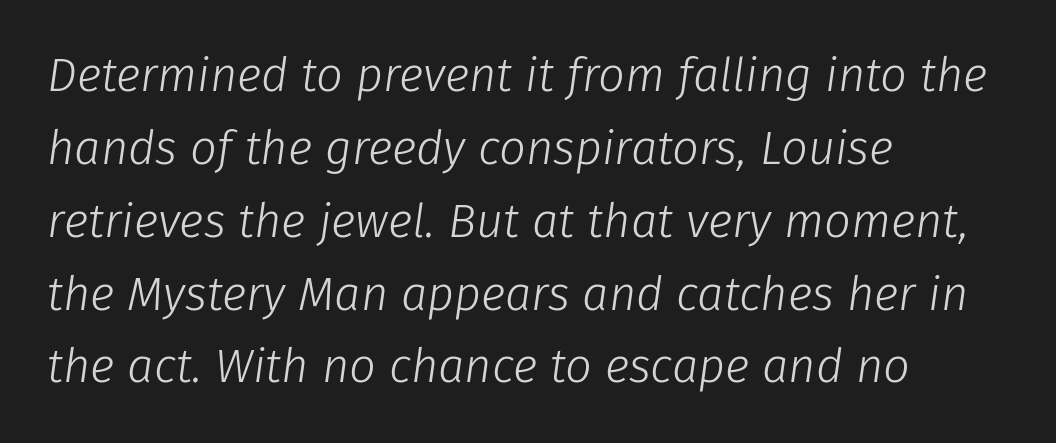
The image shows 47 px light type, italic (leaning right); set left-aligned, normal line spacing (1.55x), normal letter spacing, not underlined; low stroke contrast and a medium x-height.
